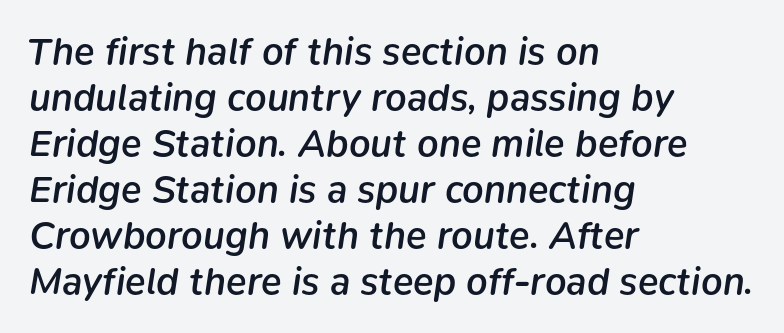
The image shows 38 px semibold type, italic (leaning right); set left-aligned, line spacing 1.21x, normal letter spacing, not underlined; low stroke contrast and a medium x-height.
